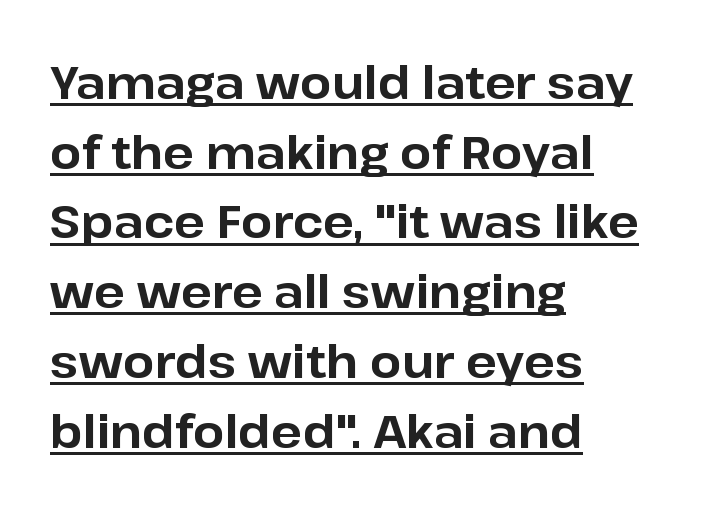
Q: Is the text bold? A: Yes.
Q: Is the text italic (slanted)? A: No, it is upright.
Q: Is the typeface a serif or a sans-serif typeface? A: Sans-serif.
Q: Is the text underlined? A: Yes.
Q: How is the paragraph aligned? A: Left-aligned.
Q: Is the spacing between letters normal or unusually wide? A: Normal.
Q: Is the spacing between lines tight, normal or loose? A: Normal.
Q: Width (condensed, normal, or wide)? A: Normal.
Q: Stroke contrast? A: Low.
Q: x-height? A: Medium.
Q: Monospaced? A: No.
